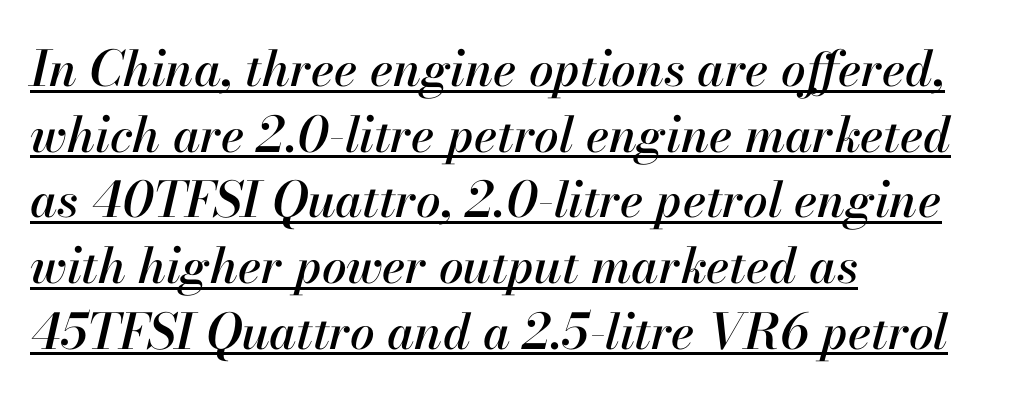
{"italic": "yes", "lean": "right", "slant_degrees": 13, "width": "normal", "stroke_contrast": "high", "x_height": "small", "monospaced": "no", "underline": "yes", "align": "left", "line_spacing": "normal", "line_spacing_ratio": 1.34, "letter_spacing": "normal", "letter_spacing_em": 0.0, "glyph_px": 49}
